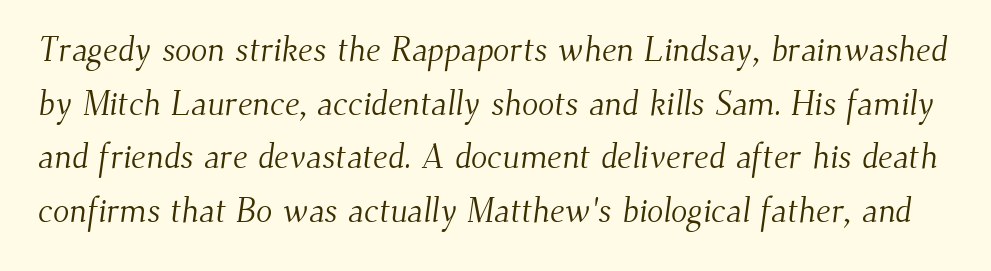
{"serif": "yes", "bold": "no", "weight": "light", "width": "normal", "stroke_contrast": "medium", "x_height": "small", "monospaced": "no", "underline": "no", "line_spacing": "normal", "line_spacing_ratio": 1.58, "letter_spacing": "normal", "letter_spacing_em": 0.0, "glyph_px": 34}
